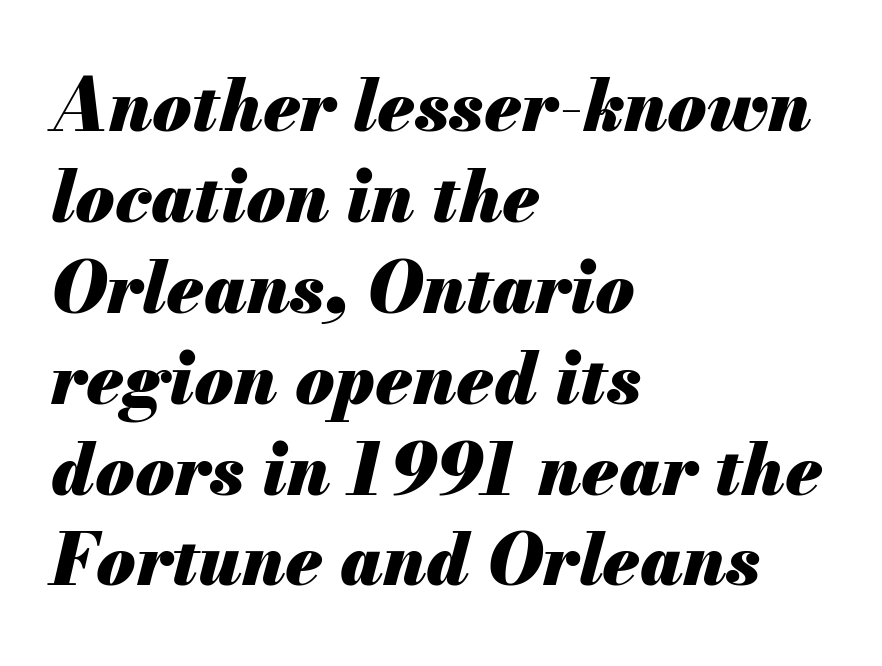
Inter-character spacing is left at the font's built-in metrics. The space between consecutive lines is moderate. Descenders are the only things crossing below the line. Here the designer chose a conventional face with non-uniform glyph widths. Stroke thickness is high; the sample reads as a true bold. The lines are quadded left.
